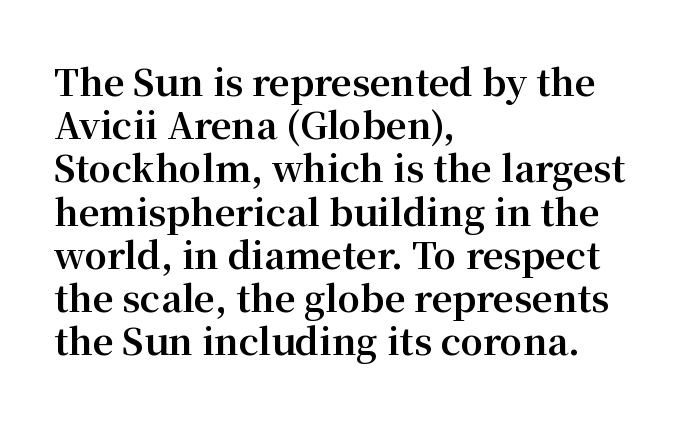
You'd pick this weight for a headline — it's a proper bold. Observe the serifs anchoring each vertical stroke in this sample. This is the regular roman posture of the typeface. The face used here is proportionally spaced, like ordinary book or web type. The lines in this sample share a left origin and differ only in where they stop. There is no visible air inserted between adjacent glyphs.
